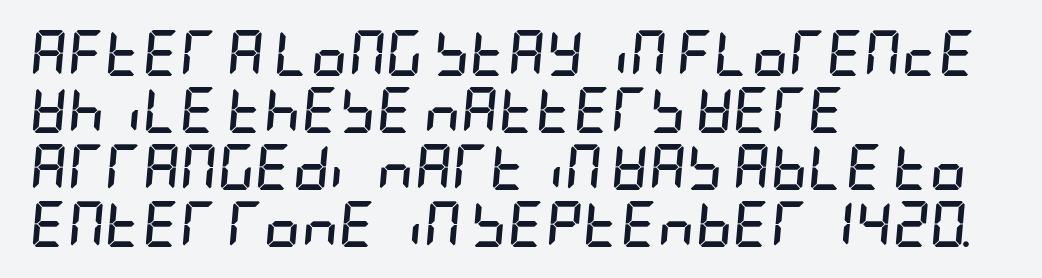
Q: Is the text bold? A: Yes.
Q: Is the text italic (slanted)? A: Yes, it leans right by about 5 degrees.
Q: Is the text underlined? A: No.
Q: How is the paragraph aligned? A: Left-aligned.
Q: Is the spacing between letters normal or unusually wide? A: Normal.
Q: Width (condensed, normal, or wide)? A: Condensed.
Q: Stroke contrast? A: Low.
Q: x-height? A: Large.
